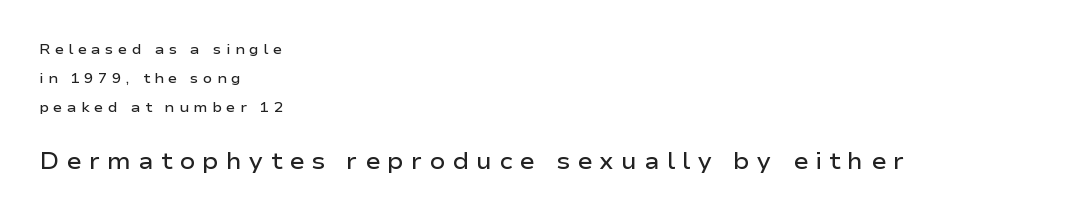
The image shows 23 px text type, upright; set left-aligned, loose line spacing (2.08x), unusually wide letter spacing (+0.31 em), not underlined; the second (bottom) block is 1.64x larger.
